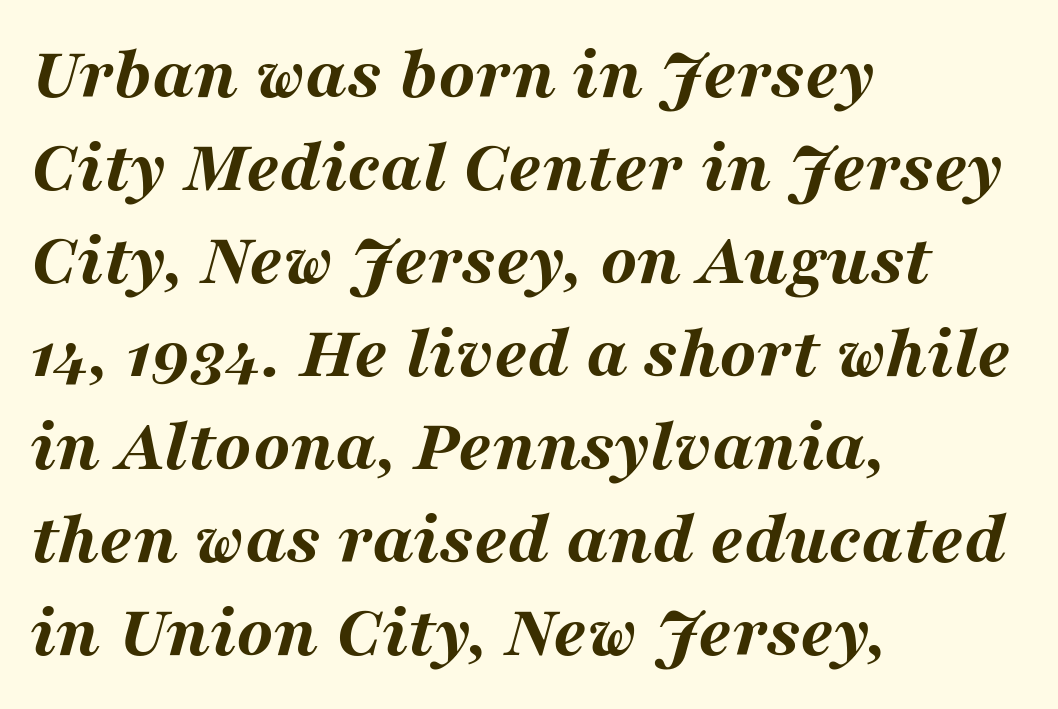
Notice how the passage keeps a crisp vertical edge on the left only. Check under the words: just untouched page. Observe the ordinary spacing: letters are neighbours, not strangers. Character widths vary here, with narrow letters taking less room than wide ones.
